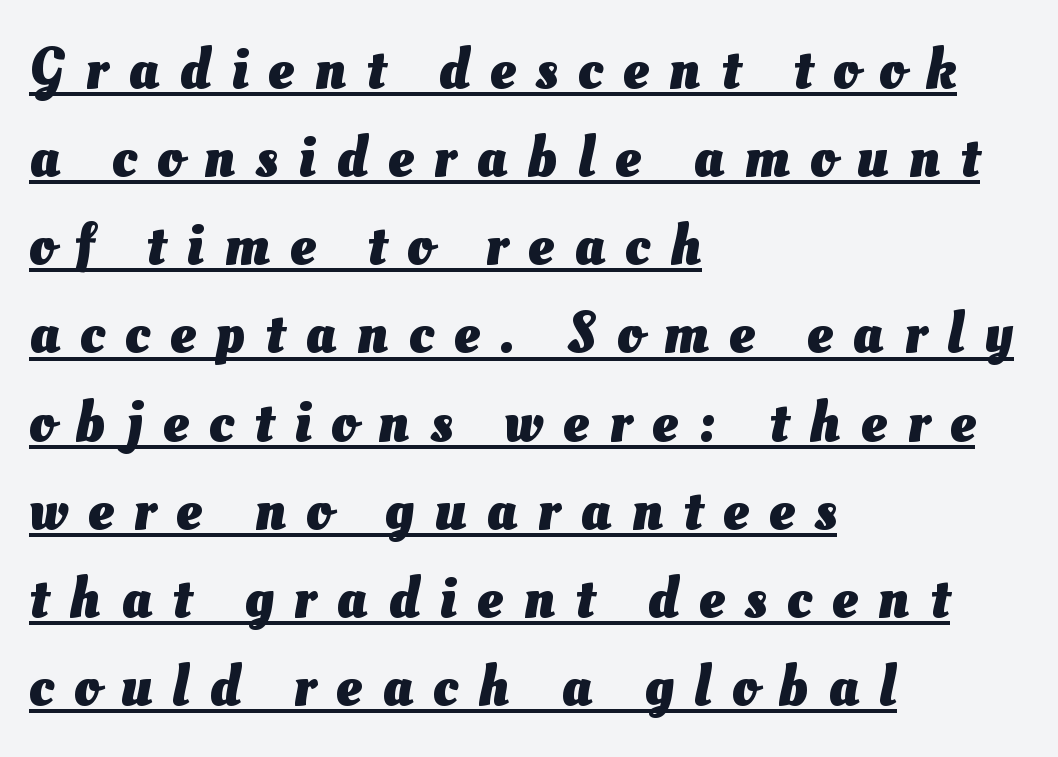
{"bold": "yes", "weight": "heavy", "width": "normal", "stroke_contrast": "medium", "x_height": "small", "monospaced": "no", "underline": "yes", "align": "left", "line_spacing": "normal", "line_spacing_ratio": 1.52, "letter_spacing": "wide", "letter_spacing_em": 0.35, "glyph_px": 58}
